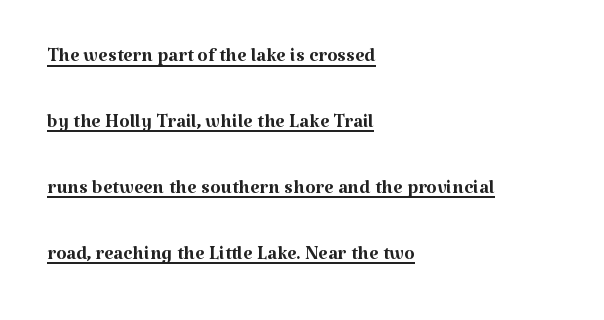
{"italic": "no", "bold": "no", "underline": "yes", "align": "left", "line_spacing": "loose", "line_spacing_ratio": 2.44, "letter_spacing": "normal", "letter_spacing_em": 0.0, "glyph_px": 27}
